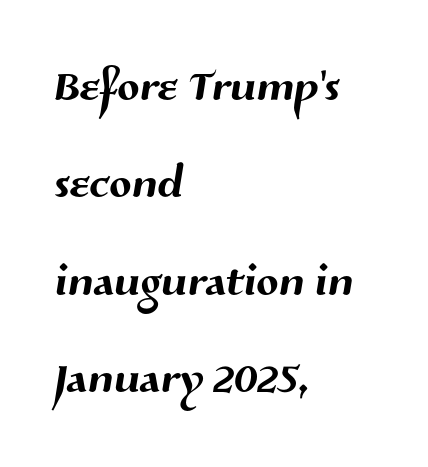
The image shows 65 px sans-serif type; set left-aligned, normal line spacing (1.5x), normal letter spacing, not underlined; medium stroke contrast and a medium x-height.
